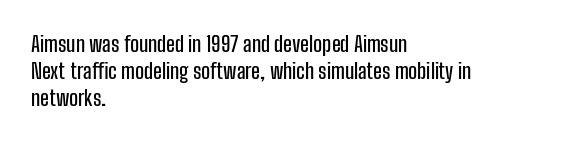
The image shows 21 px text type, upright; set left-aligned, normal line spacing (1.28x), normal letter spacing, not underlined.
